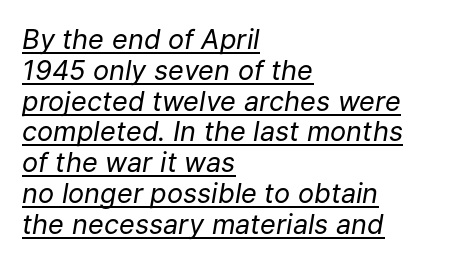
The letters sit at their default tracking, neither squeezed nor spread. Leading: reduced. Has an underline been added? It has. Letters have the restrained weight of plain body copy at most. Short and long lines alike share a common starting point at left. The whole block is typeset with a tilt.
